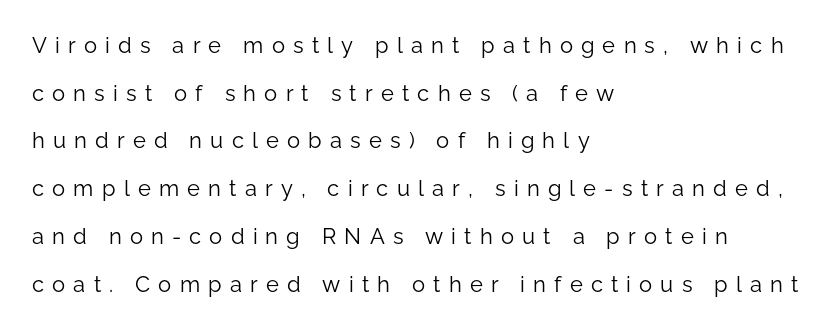
The image shows 22 px text type, upright; set left-aligned, loose line spacing (2.17x), unusually wide letter spacing (+0.37 em), not underlined.
